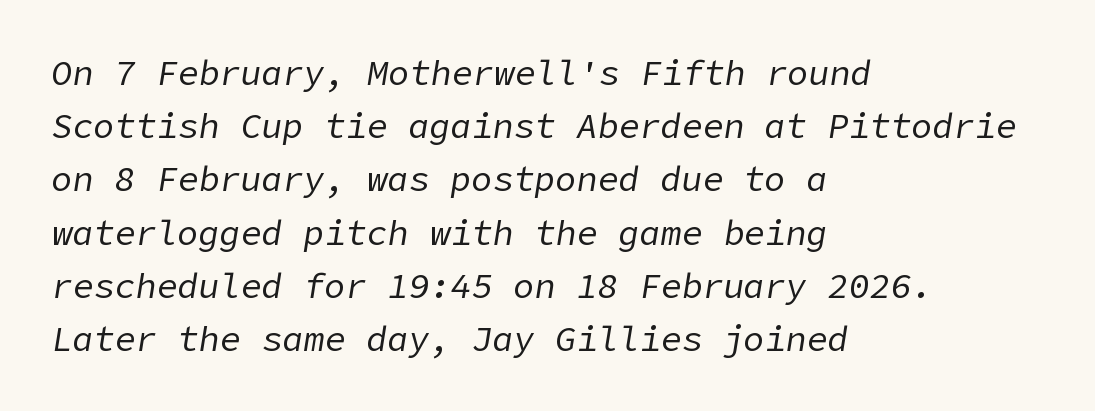
Q: Is the text bold? A: No.
Q: Is the text italic (slanted)? A: Yes, it leans right by about 9 degrees.
Q: Is the text underlined? A: No.
Q: How is the paragraph aligned? A: Left-aligned.
Q: Is the spacing between letters normal or unusually wide? A: Normal.
Q: Is the spacing between lines tight, normal or loose? A: Normal.
Q: Width (condensed, normal, or wide)? A: Normal.
Q: Stroke contrast? A: Low.
Q: x-height? A: Medium.
